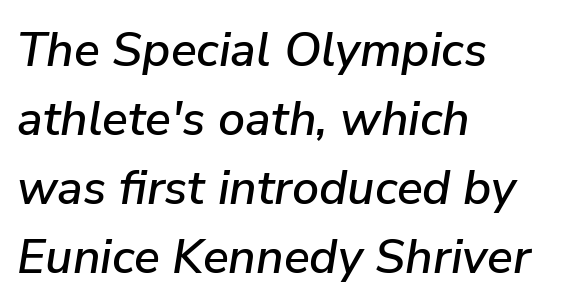
Check under the words: just untouched page. A student would call this left alignment; a typographer would say flush left, rag right. Do the characters align in a grid? No, the font is proportional. Honestly, the row spacing looks completely unremarkable.
